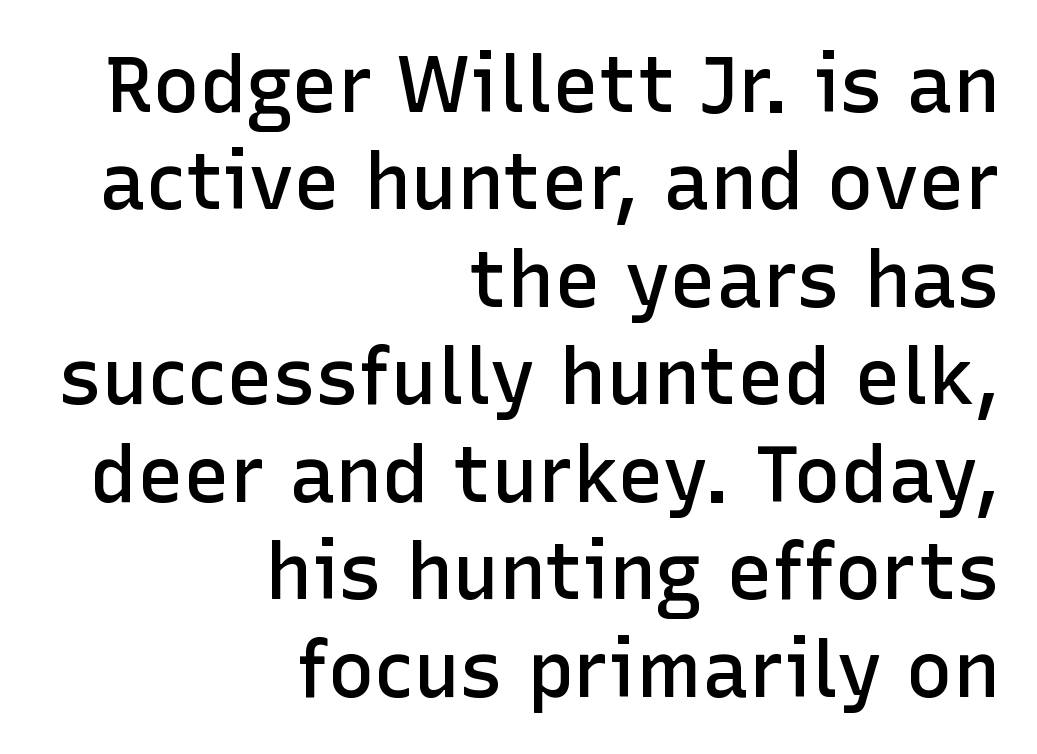
Q: Is the text bold? A: Semi-bold.
Q: Is the text italic (slanted)? A: No, it is upright.
Q: Is the typeface a serif or a sans-serif typeface? A: Sans-serif.
Q: Is the text underlined? A: No.
Q: How is the paragraph aligned? A: Right-aligned.
Q: Is the spacing between letters normal or unusually wide? A: Normal.
Q: Is the spacing between lines tight, normal or loose? A: Normal.
Q: Width (condensed, normal, or wide)? A: Normal.
Q: Stroke contrast? A: Low.
Q: x-height? A: Medium.
Q: Monospaced? A: No.
